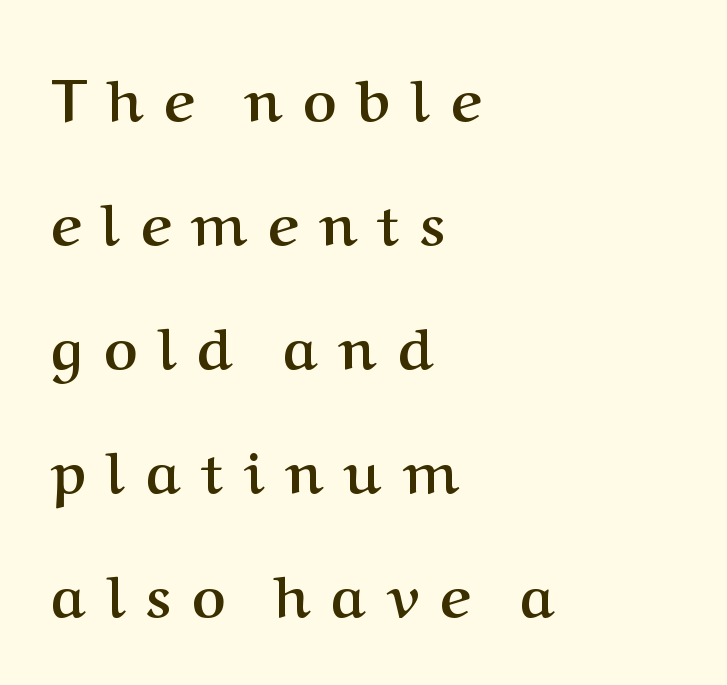
The tracking reads as deliberately expanded to a designer's eye. The font's upright variant was chosen for this text. The strip under each line holds only bare page. The letters are bold, with thick, heavy strokes. Do the characters align in a grid? No, the font is proportional.
